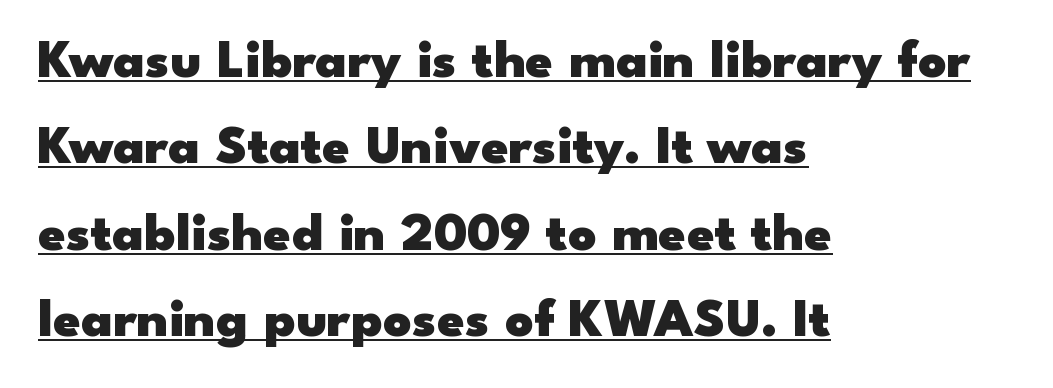
{"serif": "no", "italic": "no", "bold": "yes", "weight": "heavy", "width": "wide", "stroke_contrast": "low", "x_height": "small", "monospaced": "no", "underline": "yes", "align": "left", "line_spacing": "normal", "line_spacing_ratio": 1.57, "letter_spacing": "normal", "letter_spacing_em": 0.0, "glyph_px": 55}
